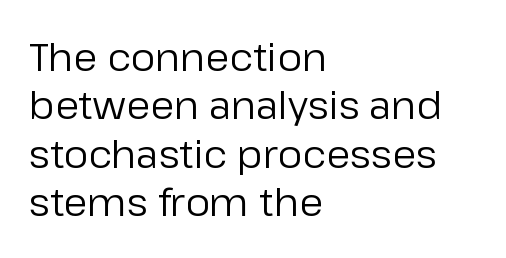
Q: Is the text bold? A: No.
Q: Is the text italic (slanted)? A: No, it is upright.
Q: Is the typeface a serif or a sans-serif typeface? A: Sans-serif.
Q: Is the text underlined? A: No.
Q: How is the paragraph aligned? A: Left-aligned.
Q: Is the spacing between letters normal or unusually wide? A: Normal.
Q: Width (condensed, normal, or wide)? A: Normal.
Q: Stroke contrast? A: Low.
Q: x-height? A: Medium.
Q: Monospaced? A: No.
